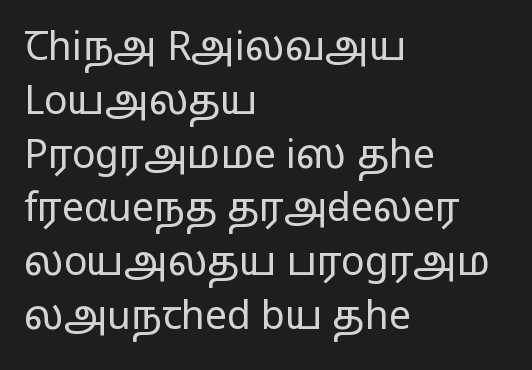
The image shows 39 px regular-weight, wide sans-serif type, upright; set left-aligned, normal line spacing (1.38x), normal letter spacing, not underlined; low stroke contrast and a medium x-height.
